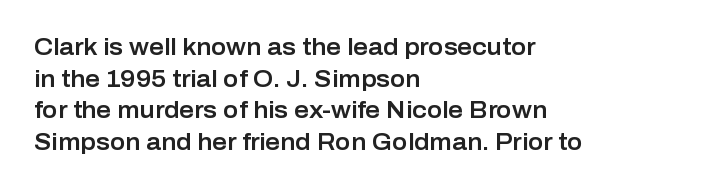
{"italic": "no", "underline": "no", "align": "left", "line_spacing": "normal", "line_spacing_ratio": 1.37, "letter_spacing": "normal", "letter_spacing_em": 0.0, "glyph_px": 23}
